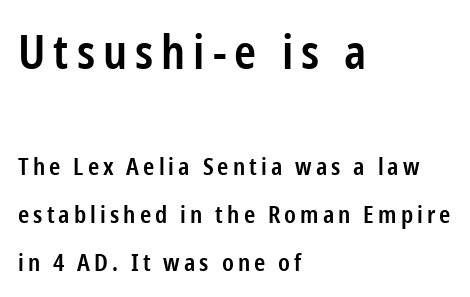
The image shows 47 px semibold, condensed sans-serif type, upright; set left-aligned, loose line spacing (1.99x), not underlined; the first (top) block is 1.96x larger; low stroke contrast and a medium x-height.
